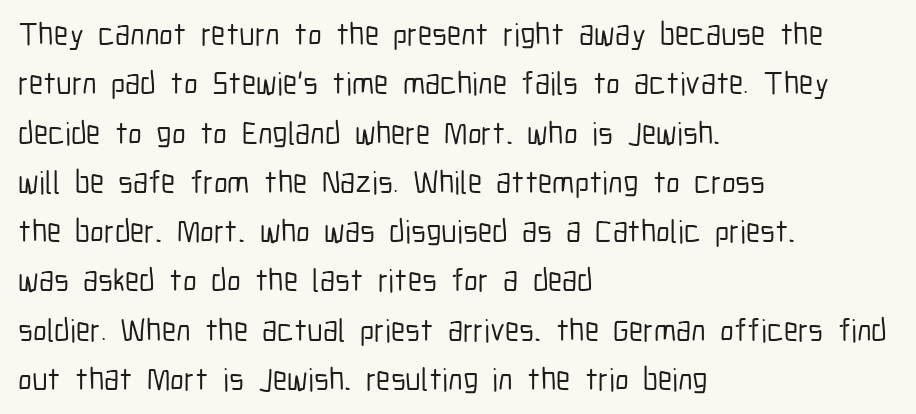
Line beginnings align vertically; line endings do not. The gaps between neighbouring characters are ordinary and unremarkable. The typography opts for an upright posture over an oblique one. The lines sit at an ordinary, default distance from one another.
